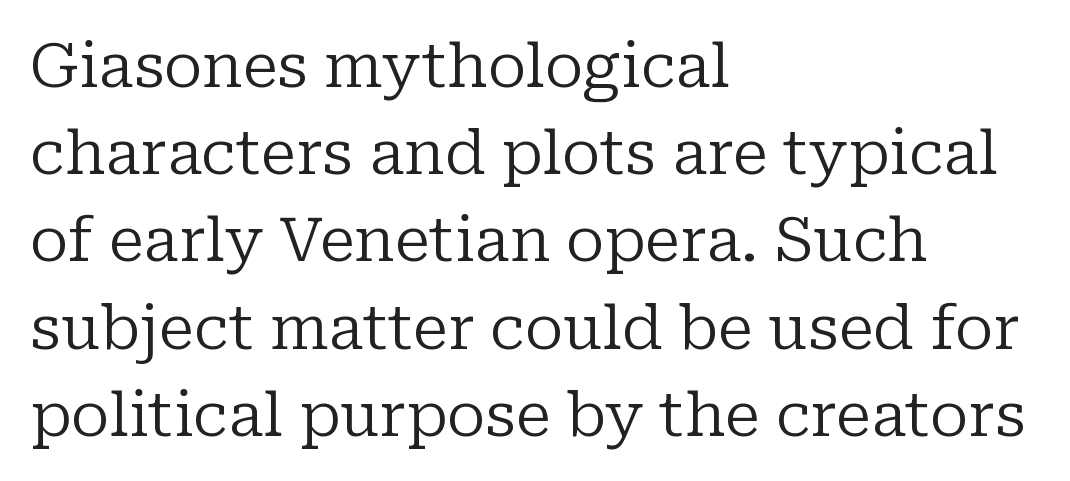
Q: Is the text bold? A: No.
Q: Is the text italic (slanted)? A: No, it is upright.
Q: Is the typeface a serif or a sans-serif typeface? A: Serif.
Q: Is the text underlined? A: No.
Q: How is the paragraph aligned? A: Left-aligned.
Q: Is the spacing between letters normal or unusually wide? A: Normal.
Q: Is the spacing between lines tight, normal or loose? A: Normal.
Q: Width (condensed, normal, or wide)? A: Normal.
Q: Stroke contrast? A: Low.
Q: x-height? A: Medium.
Q: Monospaced? A: No.
